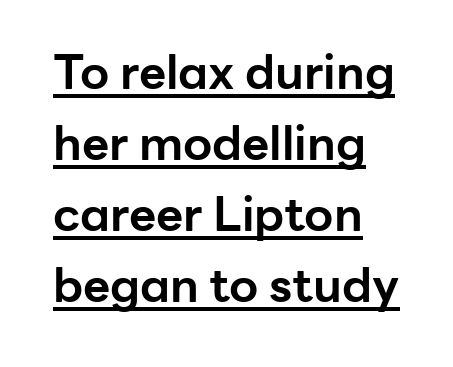
Q: Is the text bold? A: Yes.
Q: Is the text italic (slanted)? A: No, it is upright.
Q: Is the typeface a serif or a sans-serif typeface? A: Sans-serif.
Q: Is the text underlined? A: Yes.
Q: How is the paragraph aligned? A: Left-aligned.
Q: Is the spacing between letters normal or unusually wide? A: Normal.
Q: Is the spacing between lines tight, normal or loose? A: Normal.
Q: Width (condensed, normal, or wide)? A: Normal.
Q: Stroke contrast? A: Low.
Q: x-height? A: Medium.
Q: Monospaced? A: No.
